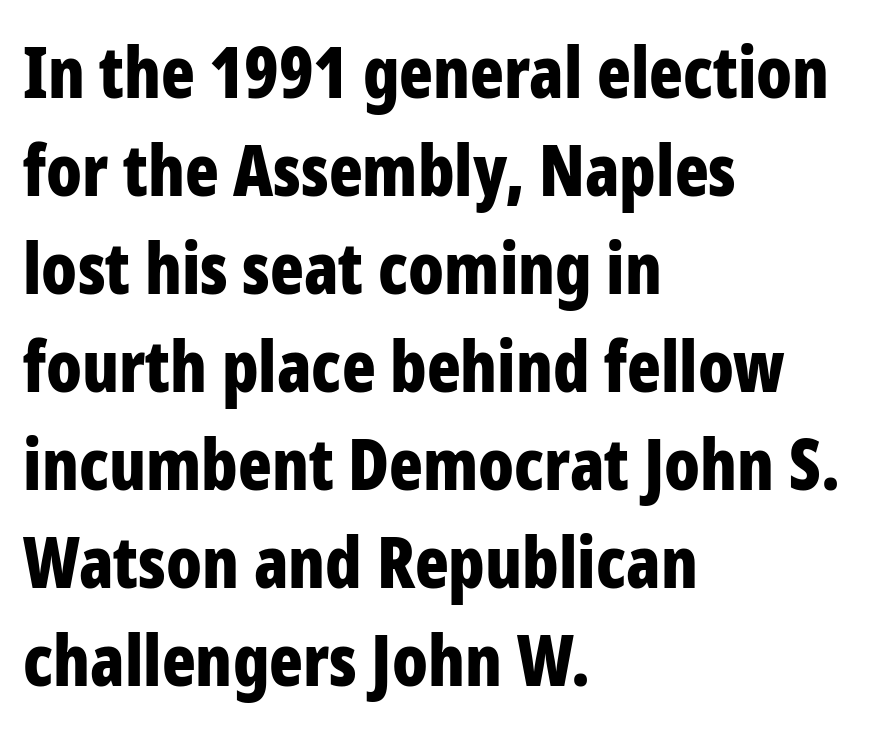
The image shows 70 px bold, condensed sans-serif type, upright; set left-aligned, normal line spacing (1.4x), normal letter spacing, not underlined; low stroke contrast and a medium x-height.
